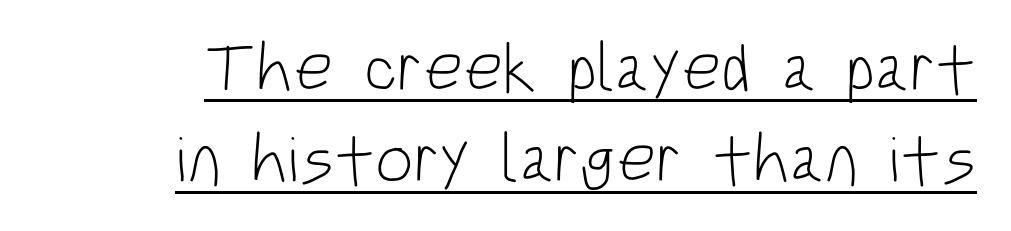
Q: Is the text bold? A: No.
Q: Is the text italic (slanted)? A: No, it is upright.
Q: Is the typeface a serif or a sans-serif typeface? A: Sans-serif.
Q: Is the text underlined? A: Yes.
Q: Is the spacing between letters normal or unusually wide? A: Normal.
Q: Is the spacing between lines tight, normal or loose? A: Normal.
Q: Width (condensed, normal, or wide)? A: Condensed.
Q: Stroke contrast? A: Low.
Q: x-height? A: Large.
Q: Monospaced? A: No.
